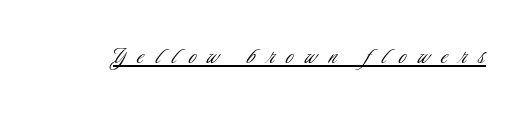
Q: Is the text bold? A: No.
Q: Is the text italic (slanted)? A: Yes.
Q: Is the text underlined? A: Yes.
Q: Is the spacing between letters normal or unusually wide? A: Unusually wide.
